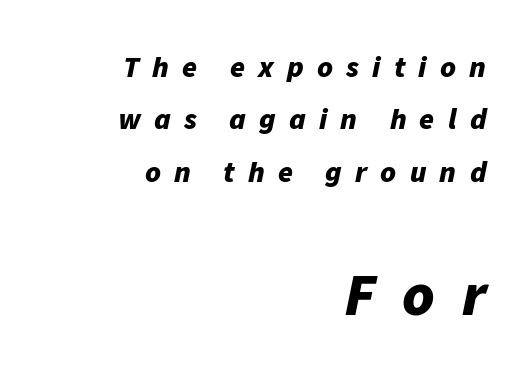
Q: Is the text bold? A: Yes.
Q: Is the text italic (slanted)? A: Yes, it leans right by about 11 degrees.
Q: Is the text underlined? A: No.
Q: How is the paragraph aligned? A: Right-aligned.
Q: Is the spacing between letters normal or unusually wide? A: Unusually wide.
Q: Which block of text is set in a larger size, the first (top) or the second (bottom)? A: The second (bottom) one.
Q: Width (condensed, normal, or wide)? A: Normal.
Q: Stroke contrast? A: Low.
Q: x-height? A: Medium.
Q: Monospaced? A: No.
